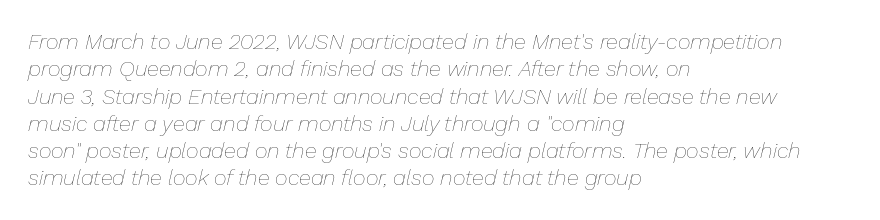
The typography opts for an oblique posture over an upright one. This rendering features lettering with no underline. Horizontally, the lines are justified to the leading edge only. Stem width sits at or under what a default text font uses. There is no visible air inserted between adjacent glyphs.
